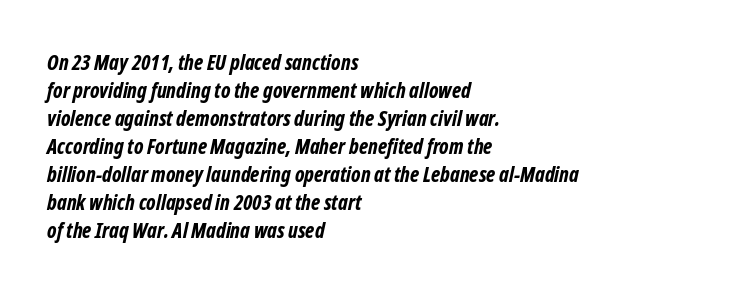
{"bold": "yes", "underline": "no", "align": "left", "line_spacing": "normal", "line_spacing_ratio": 1.33, "letter_spacing": "normal", "letter_spacing_em": 0.0, "glyph_px": 21}
